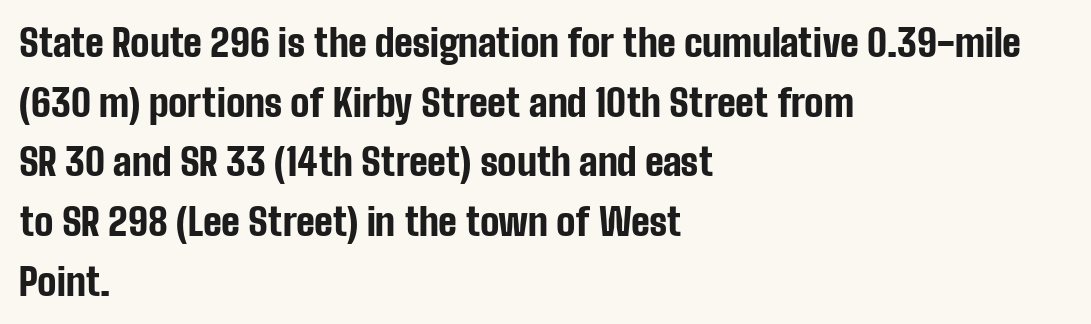
Q: Is the text bold? A: Yes.
Q: Is the text italic (slanted)? A: No, it is upright.
Q: Is the typeface a serif or a sans-serif typeface? A: Sans-serif.
Q: Is the text underlined? A: No.
Q: How is the paragraph aligned? A: Left-aligned.
Q: Is the spacing between letters normal or unusually wide? A: Normal.
Q: Is the spacing between lines tight, normal or loose? A: Normal.
Q: Width (condensed, normal, or wide)? A: Condensed.
Q: Stroke contrast? A: Low.
Q: x-height? A: Medium.
Q: Monospaced? A: No.
